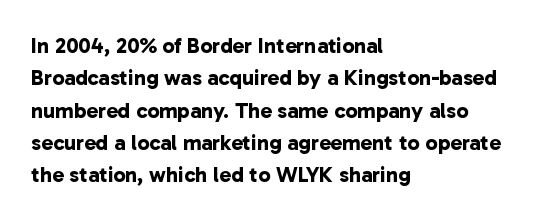
{"bold": "yes", "underline": "no", "align": "left", "line_spacing": "normal", "line_spacing_ratio": 1.47, "letter_spacing": "normal", "letter_spacing_em": 0.0, "glyph_px": 22}
